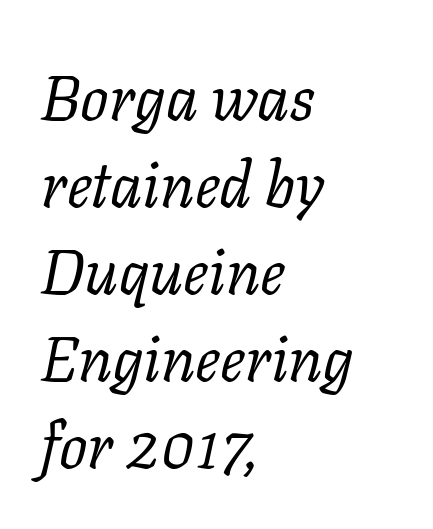
The image shows 63 px regular-weight serif type, italic (leaning right); set left-aligned, normal line spacing (1.38x), normal letter spacing, not underlined; low stroke contrast and a medium x-height.
